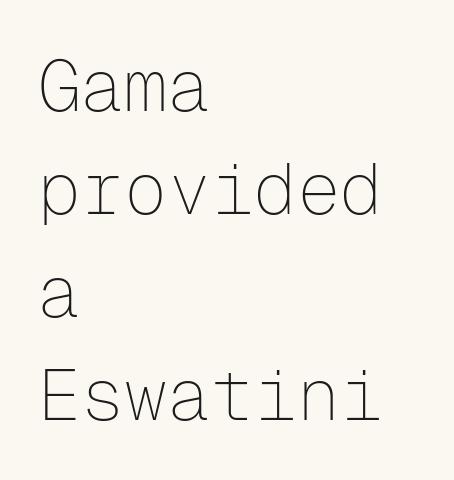
{"serif": "no", "italic": "no", "bold": "no", "weight": "thin", "width": "normal", "stroke_contrast": "low", "x_height": "medium", "monospaced": "yes", "underline": "no", "align": "left", "line_spacing": "normal", "line_spacing_ratio": 1.43, "letter_spacing": "normal", "letter_spacing_em": 0.0, "glyph_px": 72}
